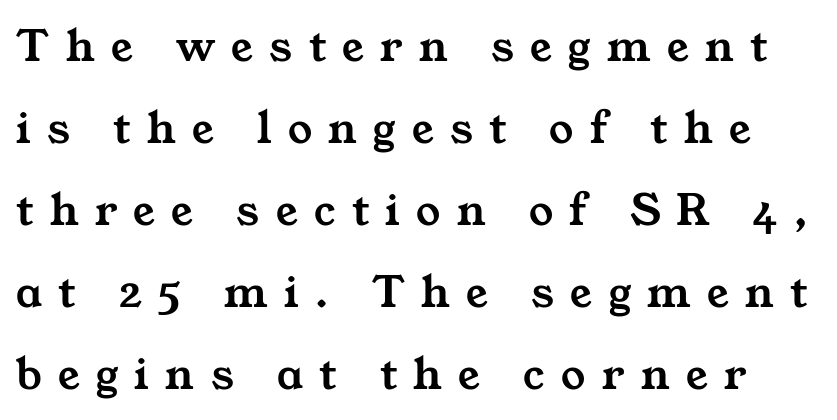
Unlike a clean sans, this face finishes its strokes with serifs. This rendering features lettering with no underline. These lines have a slow, spaced-out rhythm from letter to letter. Spacing verdict: proportional, widths tailored to each character.
